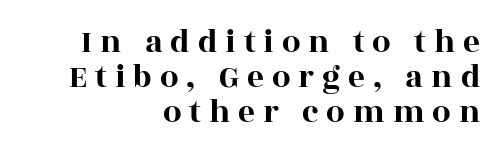
{"serif": "yes", "italic": "no", "width": "wide", "x_height": "large", "monospaced": "no", "underline": "no", "align": "right", "line_spacing": "tight", "line_spacing_ratio": 1.06, "letter_spacing": "wide", "letter_spacing_em": 0.24, "glyph_px": 33}
